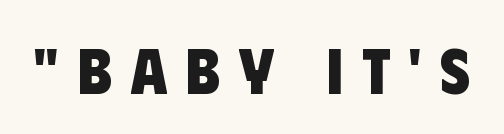
As a designer I'd log this as weight 700, bold. Check the space under the baseline: it is left empty. Substantial extra tracking has been applied to these lines. Is this a sans? Yes — the strokes have no serifs. Varying glyph widths throughout — classic text-font behaviour.
